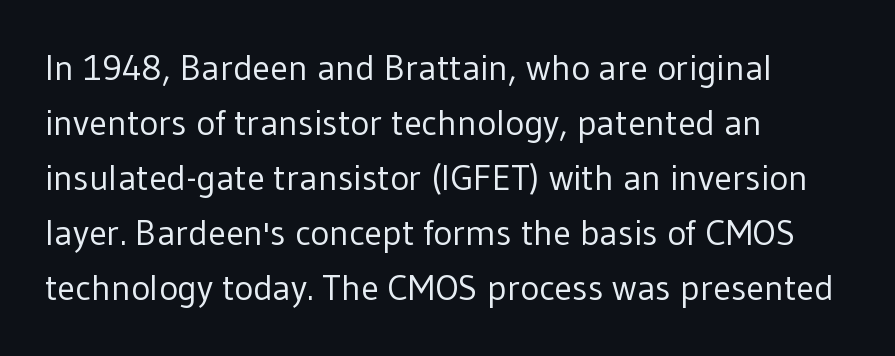
The rows are spaced the way most documents space them. Is the stroke heavy? The answer is a plain regular-or-lighter. Looks like regular typesetting: each glyph gets only the width it needs. The rag falls on the right side of this text block. The passage shown is not underscored anywhere.
